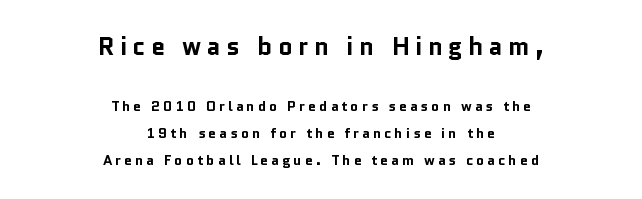
{"italic": "no", "bold": "yes", "underline": "no", "align": "center", "line_spacing": "loose", "line_spacing_ratio": 1.92, "letter_spacing": "wide", "letter_spacing_em": 0.22, "larger_block": "first", "size_ratio": 1.79, "glyph_px": 25}
